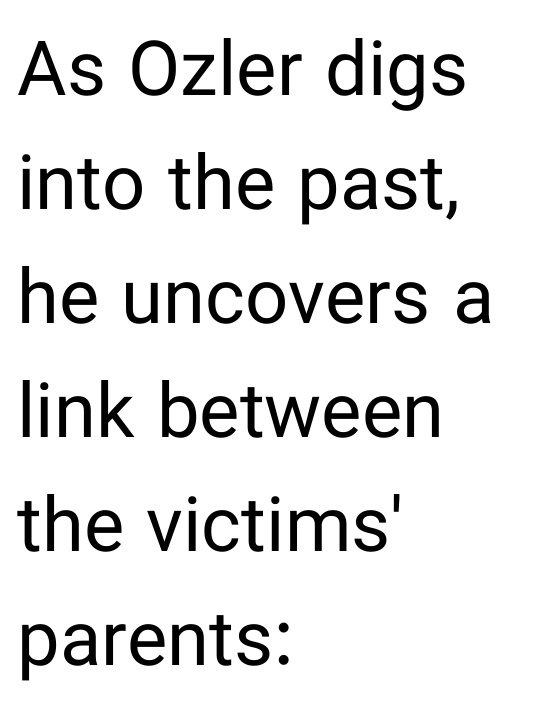
Notice how descenders clear the ascenders below comfortably — that's standard leading. The rag falls on the right side of this text block. The strokes are not fattened; the text isn't bold. The letters advance in unequal steps, a hallmark of proportional type.
